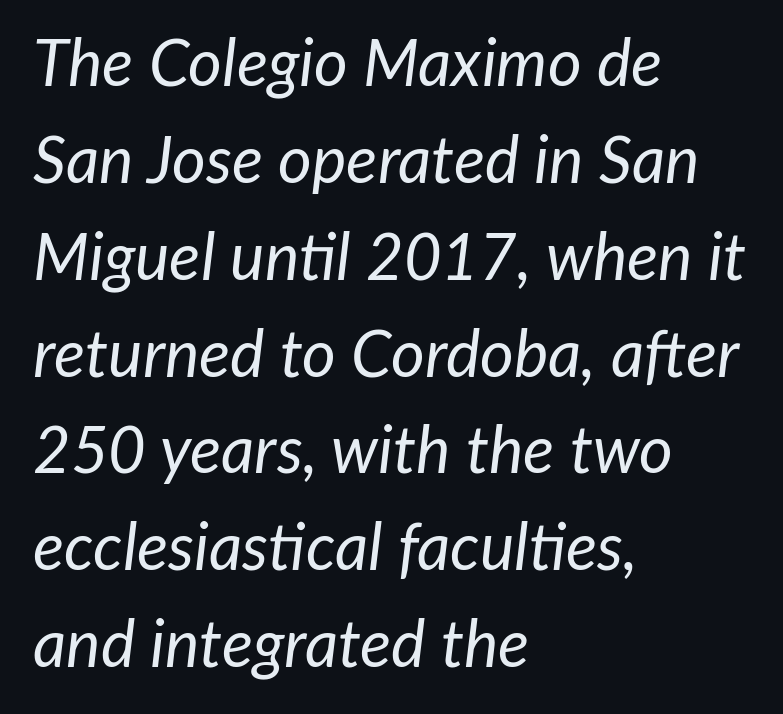
{"italic": "yes", "lean": "right", "slant_degrees": 7, "bold": "no", "weight": "regular", "width": "normal", "stroke_contrast": "low", "x_height": "medium", "monospaced": "no", "underline": "no", "align": "left", "line_spacing": "normal", "line_spacing_ratio": 1.49, "letter_spacing": "normal", "letter_spacing_em": 0.0, "glyph_px": 65}
